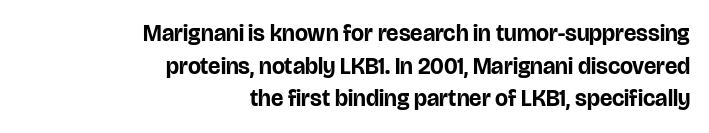
{"italic": "no", "bold": "yes", "underline": "no", "align": "right", "line_spacing": "normal", "line_spacing_ratio": 1.42, "letter_spacing": "normal", "letter_spacing_em": 0.0, "glyph_px": 23}
